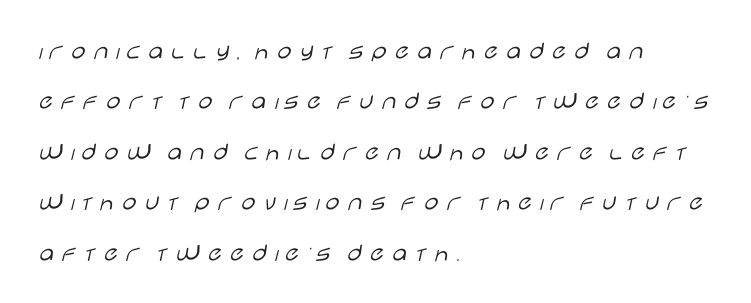
{"bold": "no", "underline": "no", "align": "left", "line_spacing": "loose", "line_spacing_ratio": 1.94, "glyph_px": 26}
